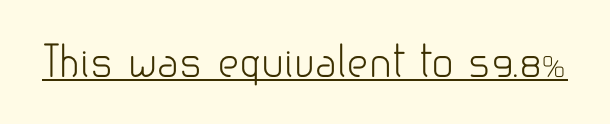
The passage shown is typed in a proportional face where columns would drift. This is roman type, the default non-slanted kind. Words appear dense and cohesive because spacing is normal. These characters rest on top of a visible drawn line. Letters have the restrained weight of plain body copy at most.
